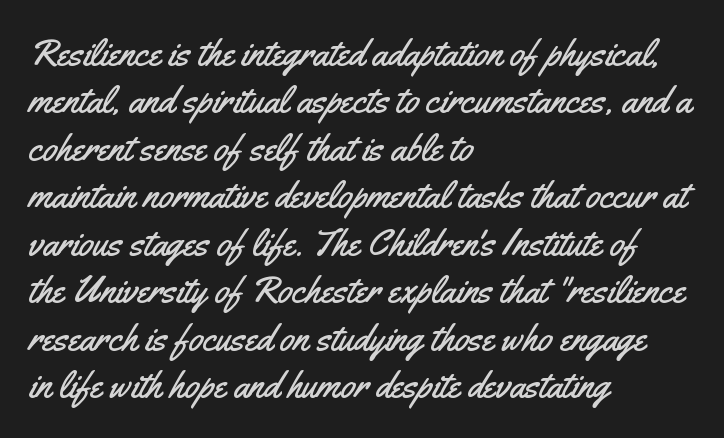
{"serif": "no", "width": "condensed", "stroke_contrast": "medium", "x_height": "small", "monospaced": "no", "underline": "no", "align": "left", "line_spacing": "normal", "line_spacing_ratio": 1.25, "letter_spacing": "normal", "letter_spacing_em": 0.0, "glyph_px": 38}
